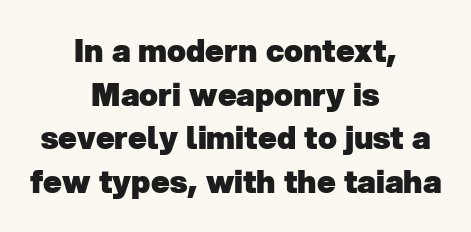
The image shows 31 px heavy sans-serif type; set centered, normal line spacing (1.41x), normal letter spacing, not underlined; low stroke contrast and a medium x-height.
